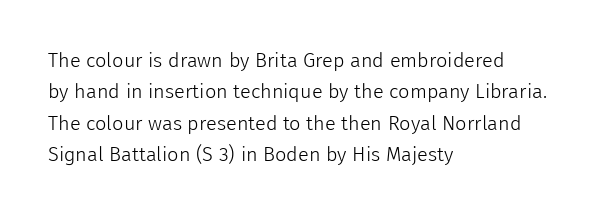
Q: Is the text bold? A: No.
Q: Is the text italic (slanted)? A: No, it is upright.
Q: Is the text underlined? A: No.
Q: How is the paragraph aligned? A: Left-aligned.
Q: Is the spacing between letters normal or unusually wide? A: Normal.
Q: Is the spacing between lines tight, normal or loose? A: Normal.
